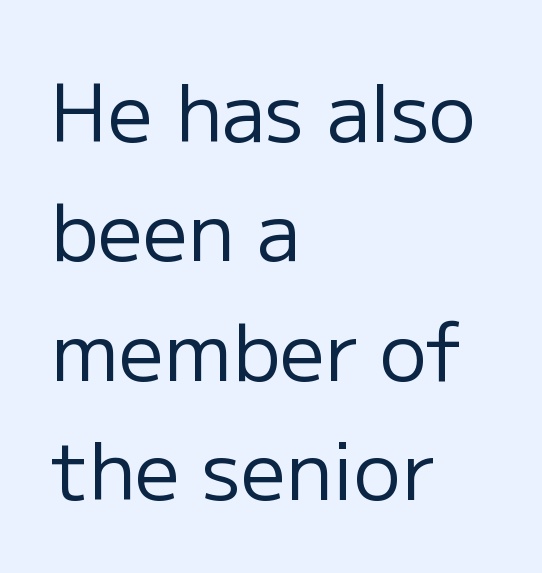
Q: Is the text bold? A: No.
Q: Is the text italic (slanted)? A: No, it is upright.
Q: Is the typeface a serif or a sans-serif typeface? A: Sans-serif.
Q: Is the text underlined? A: No.
Q: How is the paragraph aligned? A: Left-aligned.
Q: Is the spacing between letters normal or unusually wide? A: Normal.
Q: Is the spacing between lines tight, normal or loose? A: Normal.
Q: Width (condensed, normal, or wide)? A: Normal.
Q: Stroke contrast? A: Low.
Q: x-height? A: Medium.
Q: Monospaced? A: No.
